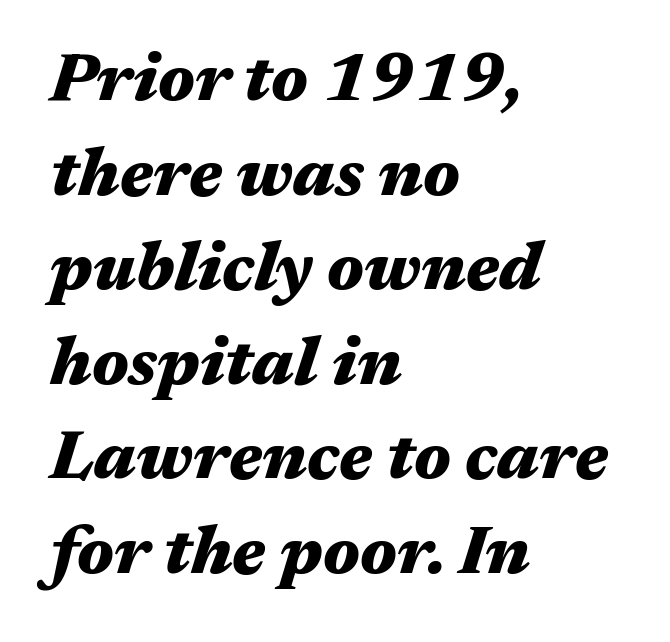
{"italic": "yes", "lean": "right", "slant_degrees": 17, "bold": "yes", "weight": "heavy", "width": "wide", "stroke_contrast": "medium", "x_height": "medium", "monospaced": "no", "underline": "no", "align": "left", "line_spacing": "normal", "line_spacing_ratio": 1.39, "letter_spacing": "normal", "letter_spacing_em": 0.0, "glyph_px": 68}
